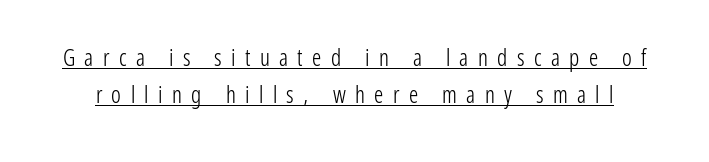
Loose tracking; the words dissolve into strings of separated letters. It's the straight-up-and-down kind of type. The font sits on the lighter half of the weight spectrum, regular included. A baseline rule has been typeset under these characters.
